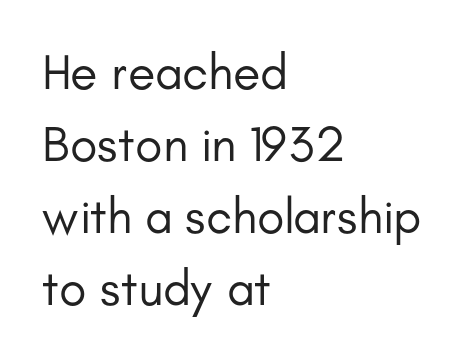
Interline gaps are of average width in this sample. The passage is arranged the way most books set body copy — flush left. The characters display no serif detailing; their extremities are plain. Is the stroke heavy? The answer is a plain regular-or-lighter. The gap between lines stays unmarked.
